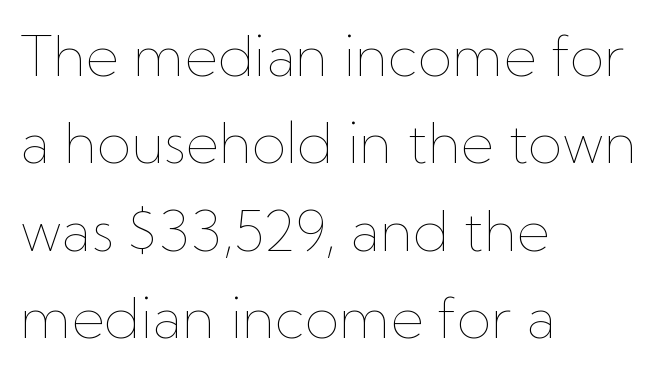
Q: Is the text bold? A: No.
Q: Is the text italic (slanted)? A: No, it is upright.
Q: Is the text underlined? A: No.
Q: How is the paragraph aligned? A: Left-aligned.
Q: Is the spacing between letters normal or unusually wide? A: Normal.
Q: Is the spacing between lines tight, normal or loose? A: Normal.
Q: Width (condensed, normal, or wide)? A: Normal.
Q: Stroke contrast? A: Low.
Q: x-height? A: Medium.
Q: Monospaced? A: No.
